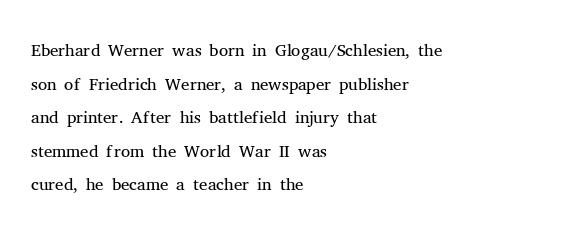
Interline gaps are of average width in this sample. In terms of posture, this sample is upright. Teacher's note: observe the even left margin — that is flush-left alignment. The cut favours lightness, reaching ordinary text weight at its darkest.
